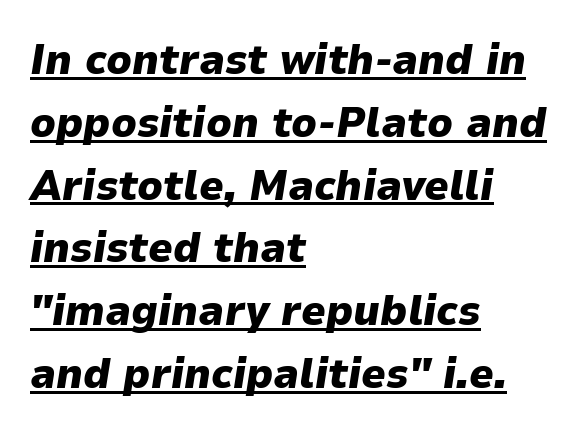
Q: Is the text bold? A: Yes.
Q: Is the text italic (slanted)? A: Yes, it leans right by about 9 degrees.
Q: Is the text underlined? A: Yes.
Q: How is the paragraph aligned? A: Left-aligned.
Q: Is the spacing between letters normal or unusually wide? A: Normal.
Q: Is the spacing between lines tight, normal or loose? A: Normal.
Q: Width (condensed, normal, or wide)? A: Normal.
Q: Stroke contrast? A: Low.
Q: x-height? A: Medium.
Q: Monospaced? A: No.
